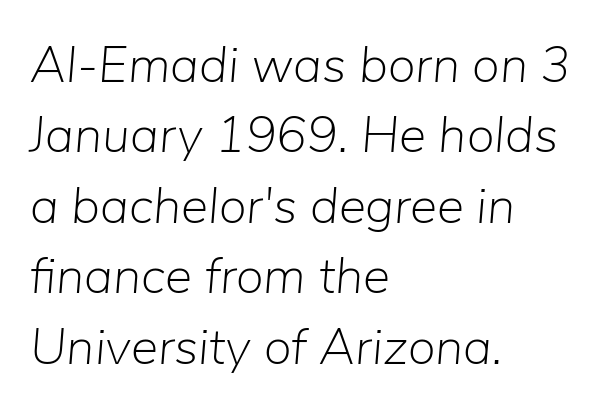
Q: Is the text bold? A: No.
Q: Is the text italic (slanted)? A: Yes, it leans right by about 5 degrees.
Q: Is the text underlined? A: No.
Q: How is the paragraph aligned? A: Left-aligned.
Q: Is the spacing between letters normal or unusually wide? A: Normal.
Q: Is the spacing between lines tight, normal or loose? A: Normal.
Q: Width (condensed, normal, or wide)? A: Normal.
Q: Stroke contrast? A: Low.
Q: x-height? A: Medium.
Q: Monospaced? A: No.
